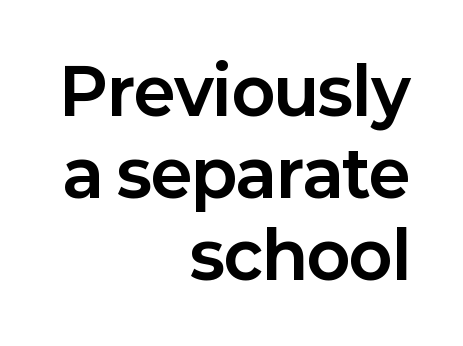
Q: Is the text bold? A: Yes.
Q: Is the text italic (slanted)? A: No, it is upright.
Q: Is the typeface a serif or a sans-serif typeface? A: Sans-serif.
Q: Is the text underlined? A: No.
Q: How is the paragraph aligned? A: Right-aligned.
Q: Is the spacing between letters normal or unusually wide? A: Normal.
Q: Is the spacing between lines tight, normal or loose? A: Normal.
Q: Width (condensed, normal, or wide)? A: Normal.
Q: Stroke contrast? A: Low.
Q: x-height? A: Medium.
Q: Monospaced? A: No.
